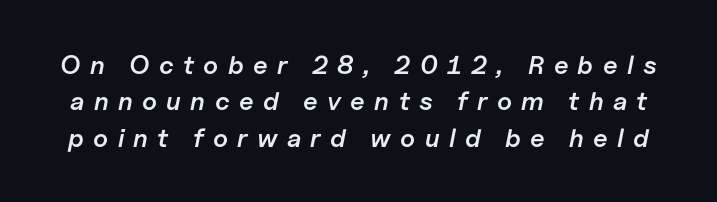
The image shows 26 px text type, italic (leaning right); set normal line spacing (1.4x), unusually wide letter spacing (+0.36 em), not underlined.
